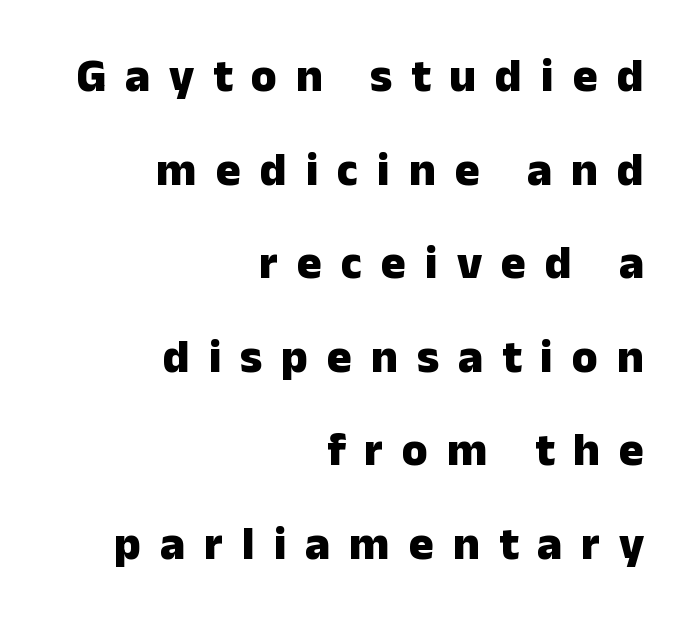
The image shows 47 px heavy sans-serif type, upright; set right-aligned, loose line spacing (1.99x), unusually wide letter spacing (+0.4 em), not underlined; low stroke contrast and a medium x-height.
